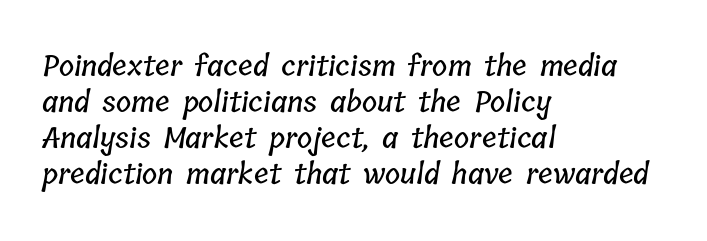
Q: Is the text underlined? A: No.
Q: How is the paragraph aligned? A: Left-aligned.
Q: Is the spacing between letters normal or unusually wide? A: Normal.
Q: Width (condensed, normal, or wide)? A: Condensed.
Q: Stroke contrast? A: Low.
Q: x-height? A: Medium.
Q: Monospaced? A: No.
